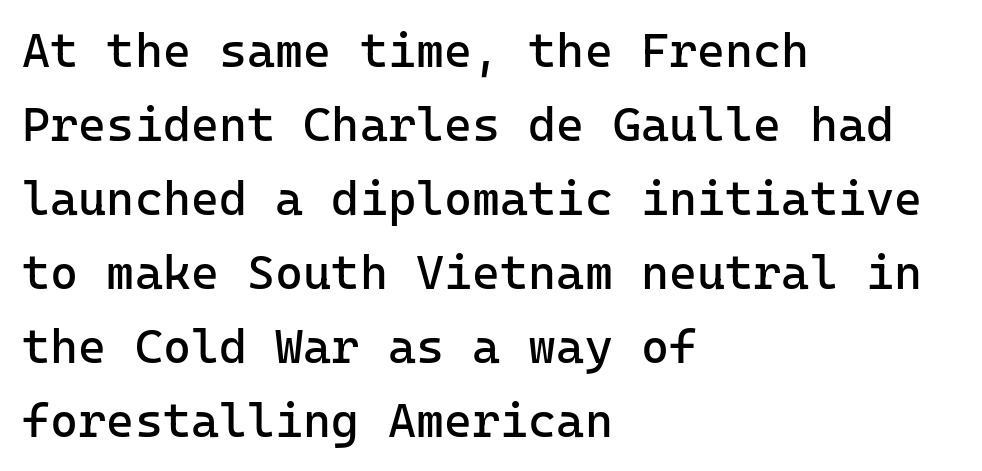
{"serif": "no", "italic": "no", "bold": "no", "weight": "regular", "width": "normal", "stroke_contrast": "low", "x_height": "medium", "monospaced": "yes", "underline": "no", "align": "left", "line_spacing": "normal", "line_spacing_ratio": 1.54, "letter_spacing": "normal", "letter_spacing_em": 0.0, "glyph_px": 48}
